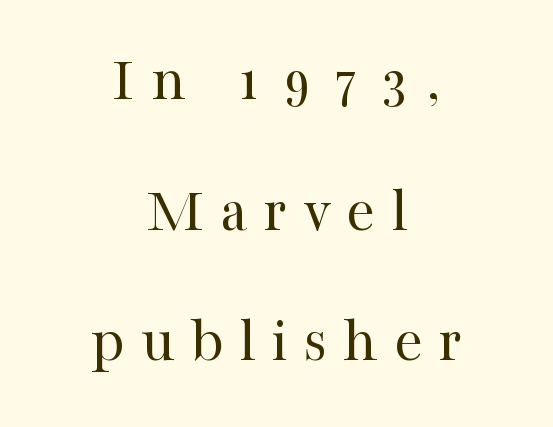
Q: Is the text bold? A: No.
Q: Is the text italic (slanted)? A: No, it is upright.
Q: Is the typeface a serif or a sans-serif typeface? A: Serif.
Q: Is the text underlined? A: No.
Q: How is the paragraph aligned? A: Centered.
Q: Is the spacing between letters normal or unusually wide? A: Unusually wide.
Q: Is the spacing between lines tight, normal or loose? A: Loose.
Q: Width (condensed, normal, or wide)? A: Normal.
Q: Stroke contrast? A: High.
Q: x-height? A: Medium.
Q: Monospaced? A: No.
